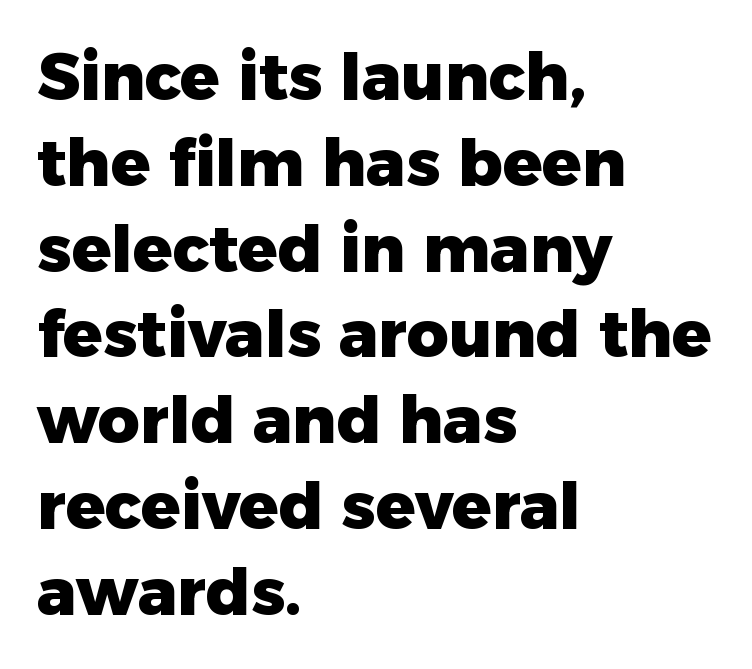
The lines in this sample share a left origin and differ only in where they stop. Glance below the letters and you will spot only blank space. Posture: vertical. Heavy-handed strokes throughout: this text is bold.
